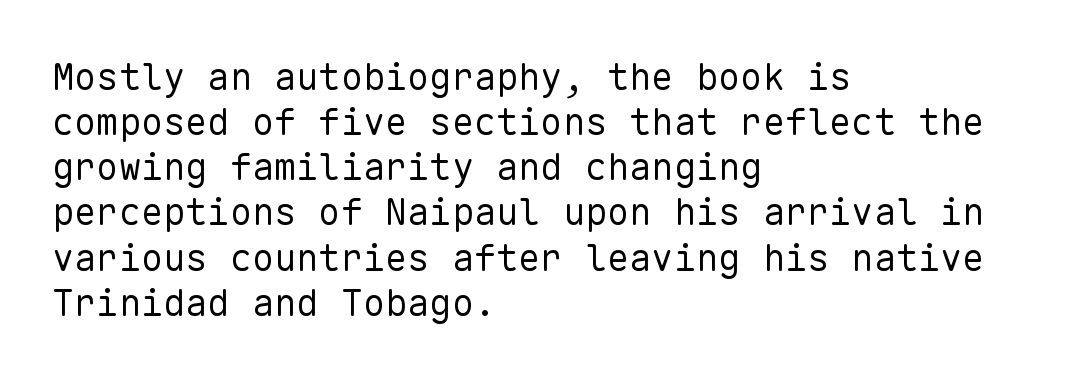
{"serif": "no", "italic": "no", "bold": "no", "weight": "regular", "width": "normal", "stroke_contrast": "low", "x_height": "medium", "monospaced": "yes", "underline": "no", "align": "left", "line_spacing_ratio": 1.22, "letter_spacing": "normal", "letter_spacing_em": 0.0, "glyph_px": 37}
